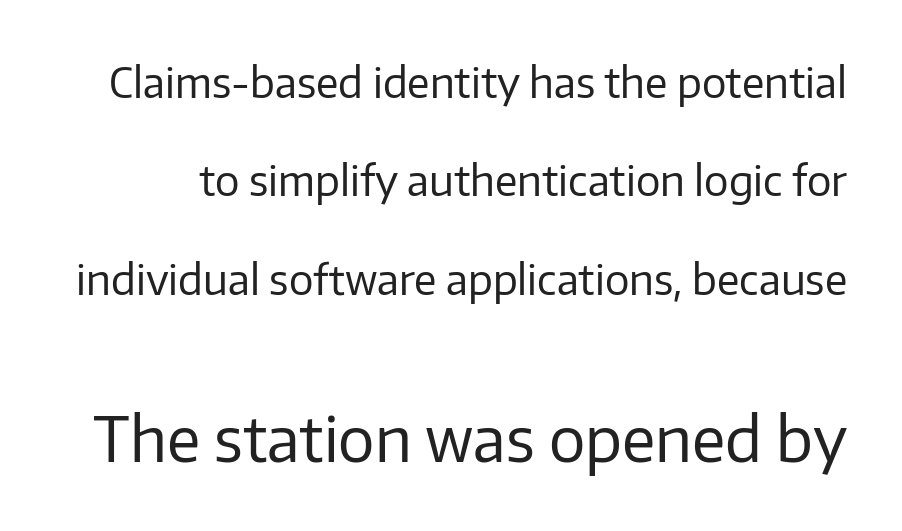
No word sits above an underline. Letters have the restrained weight of plain body copy at most. Each letter keeps its own natural width here, so spacing adapts to shape. What's the leading like? Stretched, with rows far apart. The passage shown begins with its smaller block and ends with its larger one.
